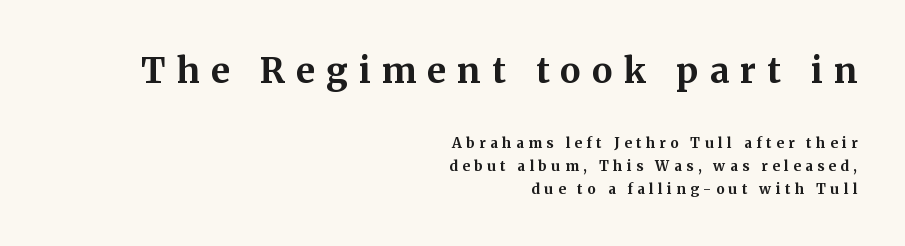
In this sample the first text group is rendered at the bigger scale. Character widths vary here, with narrow letters taking less room than wide ones. The lettering holds an erect, upright posture throughout. The rendering inserts visible extra space after every character. Each glyph is drawn with heavy, bold strokes. Regarding serifs, this sample has them.
